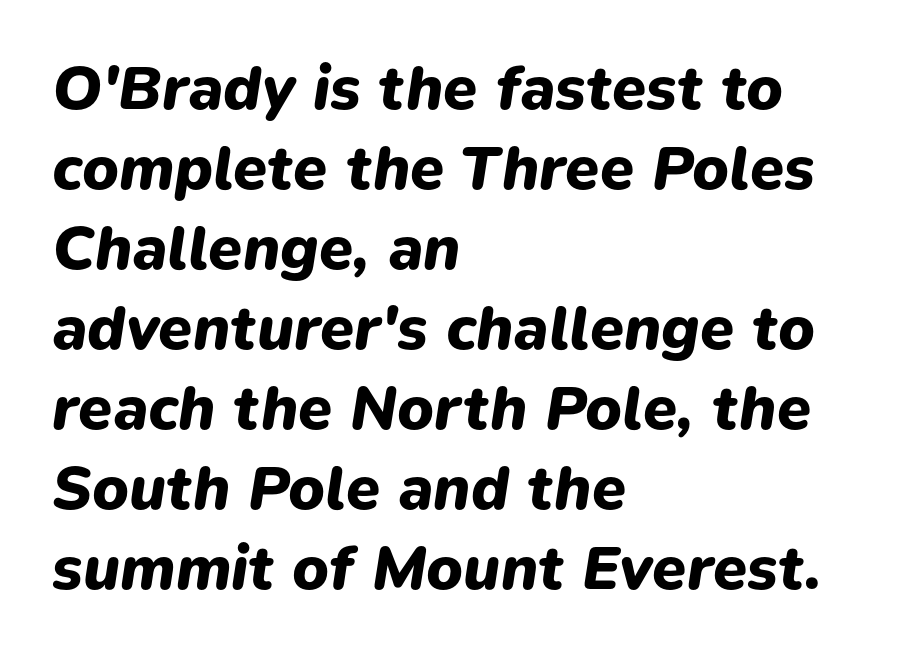
Q: Is the text bold? A: Yes.
Q: Is the text italic (slanted)? A: Yes, it leans right by about 9 degrees.
Q: Is the text underlined? A: No.
Q: How is the paragraph aligned? A: Left-aligned.
Q: Is the spacing between letters normal or unusually wide? A: Normal.
Q: Is the spacing between lines tight, normal or loose? A: Normal.
Q: Width (condensed, normal, or wide)? A: Normal.
Q: Stroke contrast? A: Low.
Q: x-height? A: Medium.
Q: Monospaced? A: No.
